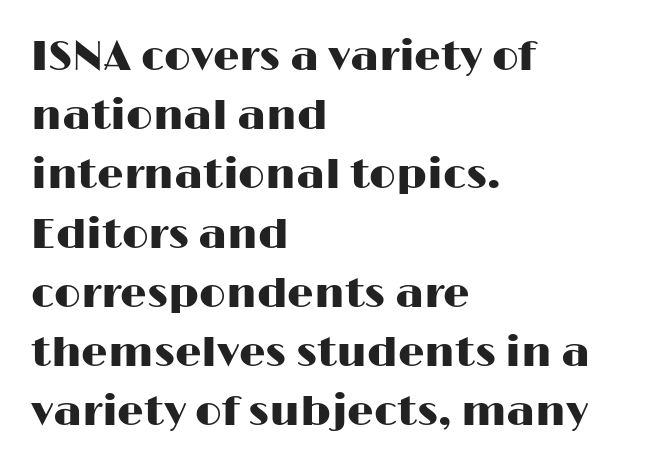
The image shows 42 px wide sans-serif type, upright; set left-aligned, normal line spacing (1.41x), normal letter spacing, not underlined; high stroke contrast and a medium x-height.
